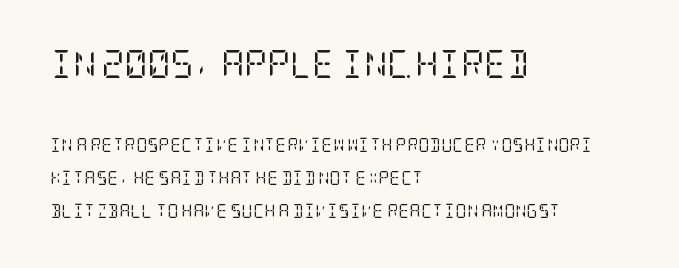
Q: Is the text bold? A: No.
Q: Is the text italic (slanted)? A: No, it is upright.
Q: Is the typeface a serif or a sans-serif typeface? A: Serif.
Q: Is the text underlined? A: No.
Q: How is the paragraph aligned? A: Left-aligned.
Q: Is the spacing between letters normal or unusually wide? A: Normal.
Q: Is the spacing between lines tight, normal or loose? A: Loose.
Q: Which block of text is set in a larger size, the first (top) or the second (bottom)? A: The first (top) one.
Q: Width (condensed, normal, or wide)? A: Condensed.
Q: Stroke contrast? A: Low.
Q: x-height? A: Large.
